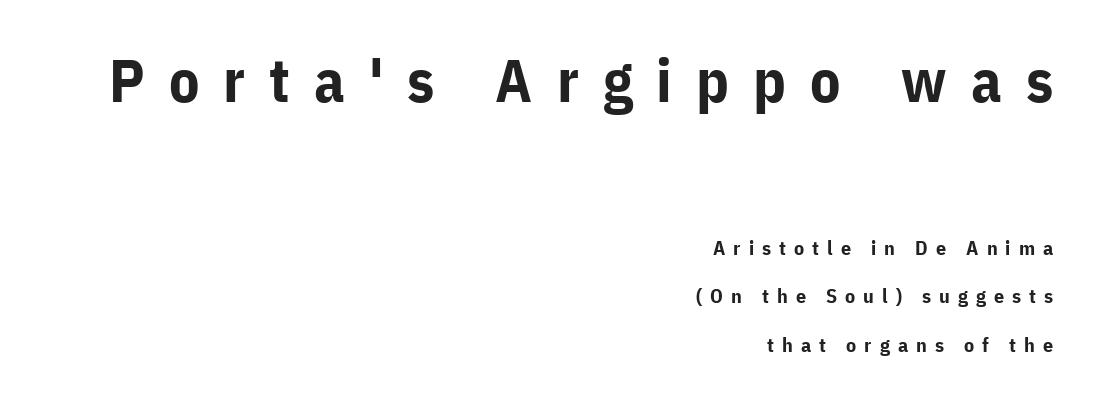
The lettering stays uniformly vertical, giving the passage a roman look. The letters in the upper block stand taller than those in the block below. The paragraph has a hard right edge and a soft left edge. These lines are rendered in a variable-pitch font. Serifs: no, the terminals of the letterforms are clean. The rendering uses a bold face; every stroke is thick and dark.
